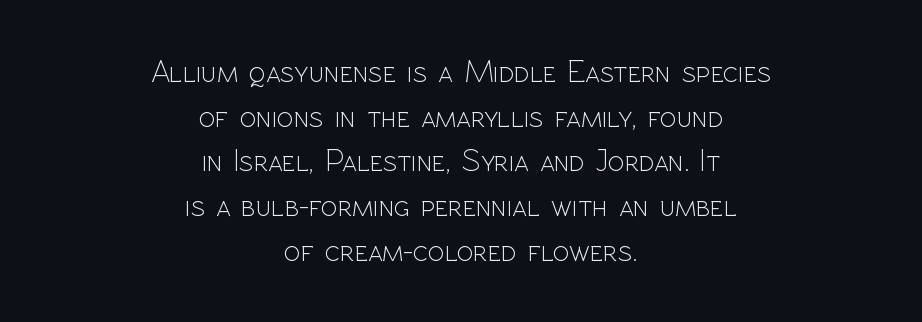
Do the characters align in a grid? No, the font is proportional. Each stroke keeps to a modest, everyday thickness or less. The typography opts for an upright posture over an oblique one. Default kerning and tracking; the words read as compact shapes.
